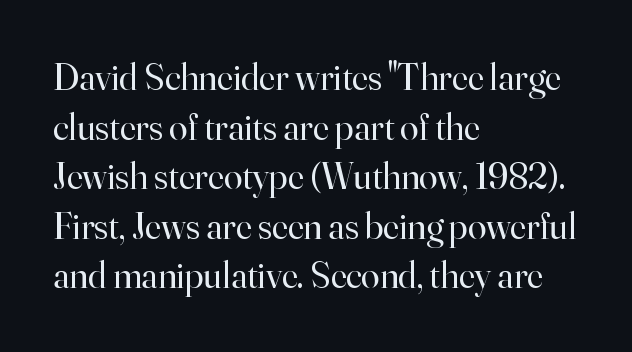
The image shows 37 px regular-weight serif type, upright; set left-aligned, normal line spacing (1.34x), normal letter spacing, not underlined; high stroke contrast and a small x-height.
